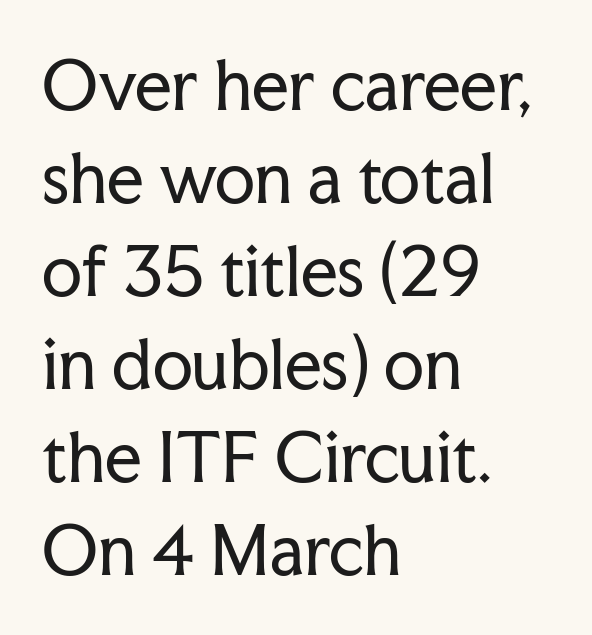
The glyphs are unaccompanied by any horizontal stroke below them. These lines keep a tight, regular rhythm from letter to letter. Letterform terminals end in serifs throughout the passage. Summary of weight: not heavy and not bold. All the whitespace from short lines collects on the right.
